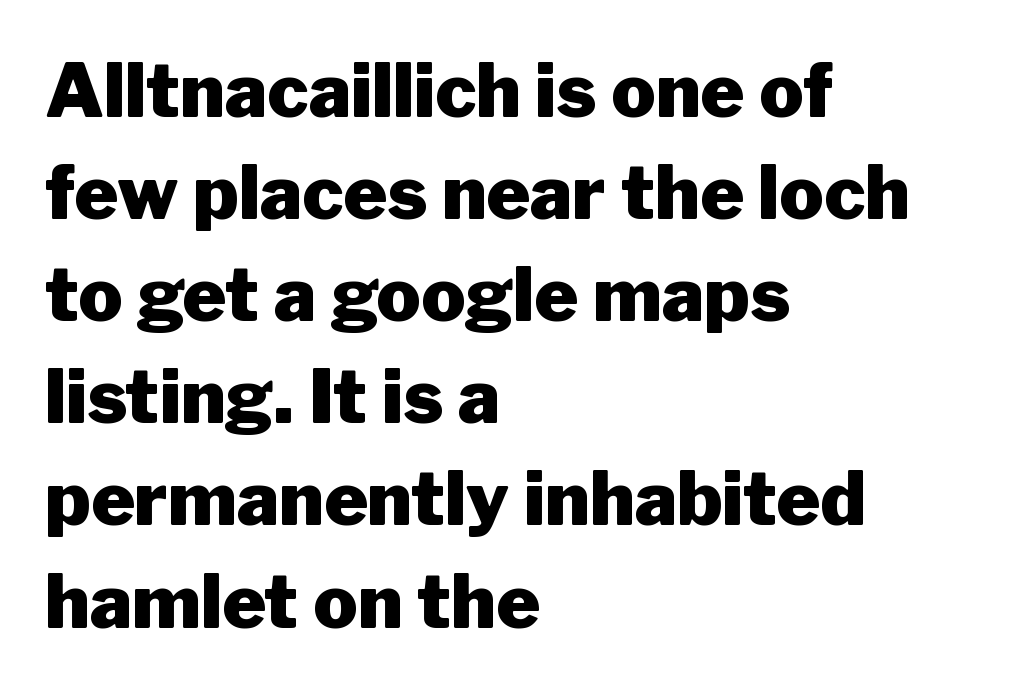
The image shows 74 px heavy sans-serif type, upright; set left-aligned, normal line spacing (1.38x), normal letter spacing, not underlined; low stroke contrast and a medium x-height.
